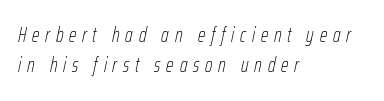
The image shows 21 px text type, italic (leaning right); set left-aligned, normal line spacing (1.45x), unusually wide letter spacing (+0.28 em), not underlined.
